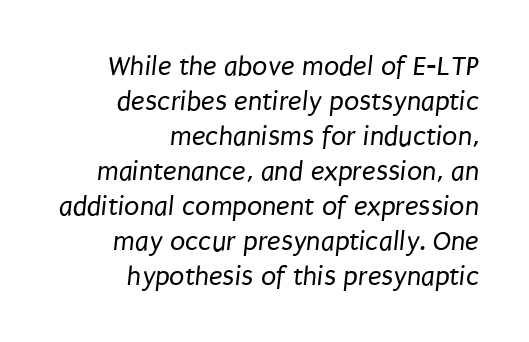
Q: Is the text bold? A: No.
Q: Is the typeface a serif or a sans-serif typeface? A: Sans-serif.
Q: Is the text underlined? A: No.
Q: How is the paragraph aligned? A: Right-aligned.
Q: Is the spacing between letters normal or unusually wide? A: Normal.
Q: Is the spacing between lines tight, normal or loose? A: Normal.
Q: Width (condensed, normal, or wide)? A: Condensed.
Q: Stroke contrast? A: Low.
Q: x-height? A: Large.
Q: Monospaced? A: No.
